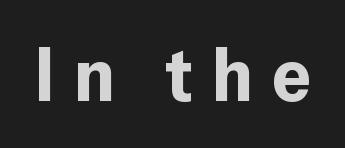
The image shows 75 px bold sans-serif type, upright; set unusually wide letter spacing (+0.26 em), not underlined; low stroke contrast and a medium x-height.
